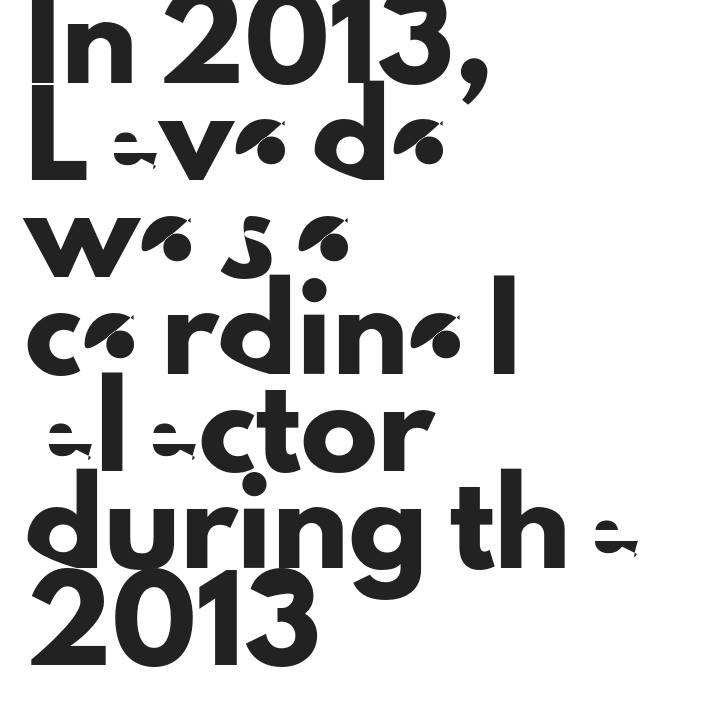
Q: Is the text italic (slanted)? A: No, it is upright.
Q: Is the typeface a serif or a sans-serif typeface? A: Sans-serif.
Q: Is the text underlined? A: No.
Q: How is the paragraph aligned? A: Left-aligned.
Q: Is the spacing between letters normal or unusually wide? A: Normal.
Q: Is the spacing between lines tight, normal or loose? A: Normal.
Q: Width (condensed, normal, or wide)? A: Normal.
Q: Stroke contrast? A: Low.
Q: x-height? A: Small.
Q: Monospaced? A: No.
